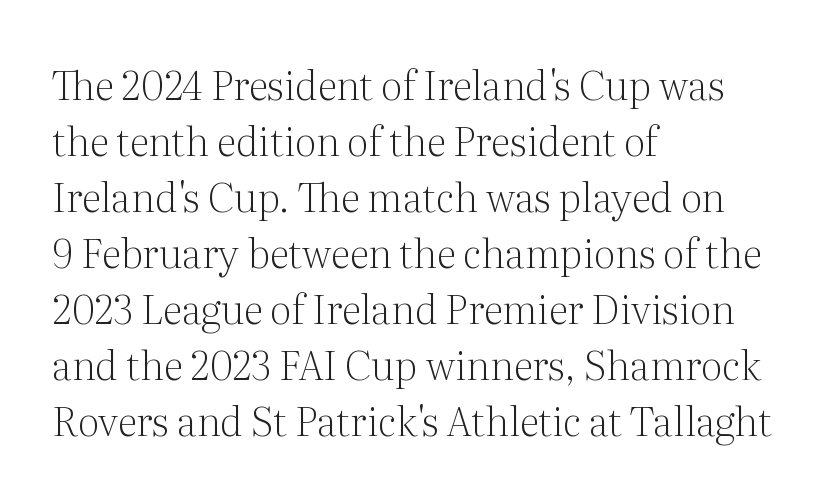
{"serif": "yes", "italic": "no", "bold": "no", "weight": "light", "width": "normal", "stroke_contrast": "medium", "x_height": "medium", "monospaced": "no", "underline": "no", "align": "left", "line_spacing": "normal", "line_spacing_ratio": 1.4, "letter_spacing": "normal", "letter_spacing_em": 0.0, "glyph_px": 40}
